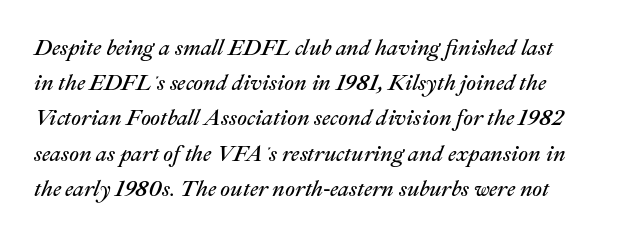
The designer left line spacing at the default. The typography opts for an oblique posture over an upright one. Ink coverage per letter is moderate at most. Does extra space separate the letters? No, they use regular spacing. No word sits above an underline.
